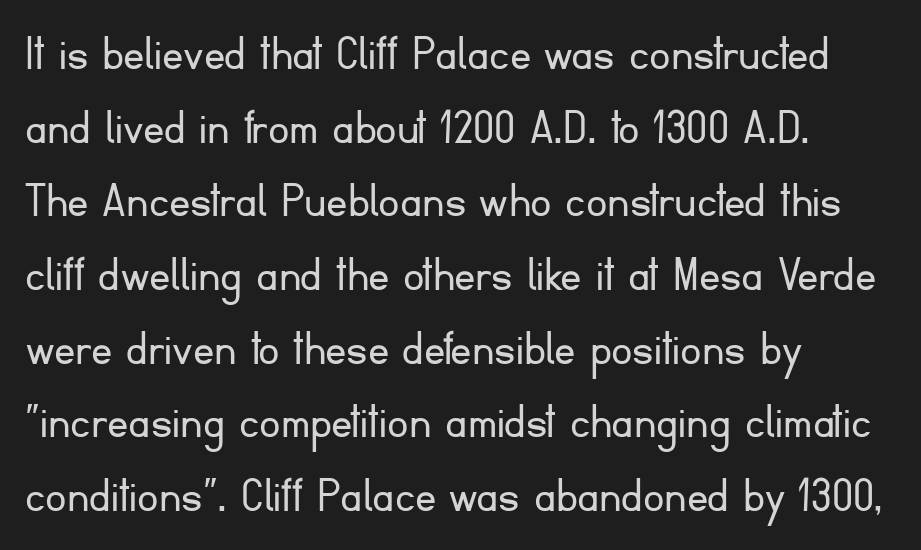
The image shows 53 px light sans-serif type, upright; set left-aligned, normal line spacing (1.39x), normal letter spacing, not underlined; low stroke contrast and a small x-height.
